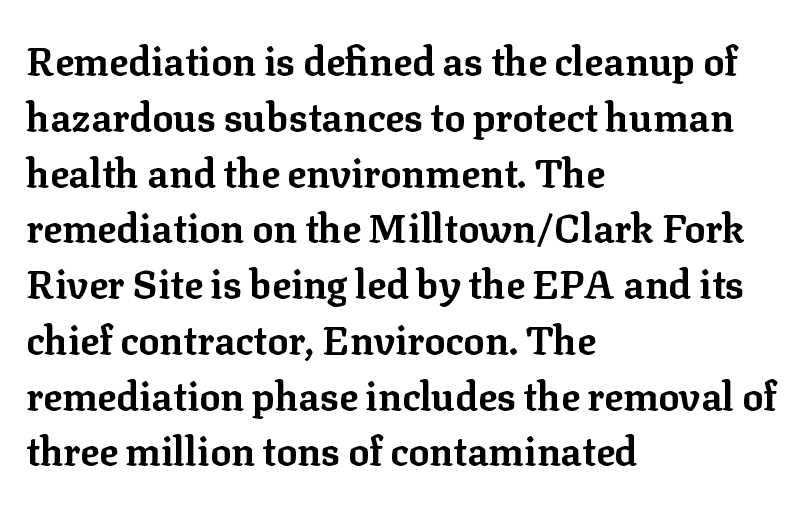
The image shows 39 px bold serif type, upright; set left-aligned, normal line spacing (1.43x), normal letter spacing, not underlined; low stroke contrast and a medium x-height.
